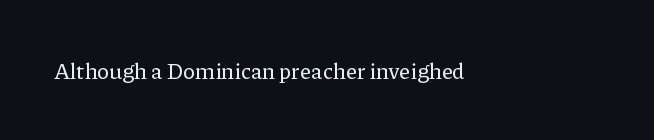
Q: Is the text italic (slanted)? A: No, it is upright.
Q: Is the text underlined? A: No.
Q: Is the spacing between letters normal or unusually wide? A: Normal.
